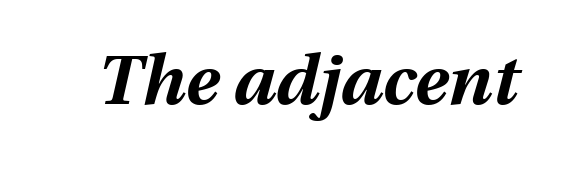
Q: Is the text bold? A: Yes.
Q: Is the text italic (slanted)? A: Yes, it leans right by about 13 degrees.
Q: Is the text underlined? A: No.
Q: Is the spacing between letters normal or unusually wide? A: Normal.
Q: Width (condensed, normal, or wide)? A: Normal.
Q: Stroke contrast? A: Medium.
Q: x-height? A: Medium.
Q: Monospaced? A: No.
